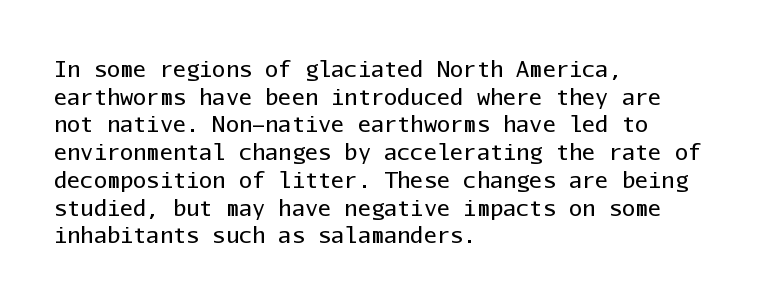
The typeface has the unassuming heft of standard copy or less. Vertical strokes here are truly vertical. A clean baseline with only descenders dipping below it. Default kerning and tracking; the words read as compact shapes.
